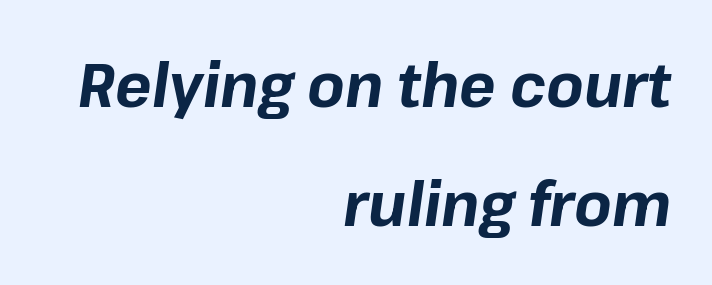
The image shows 61 px bold type, italic (leaning right); set right-aligned, loose line spacing (1.95x), normal letter spacing, not underlined; low stroke contrast and a medium x-height.
